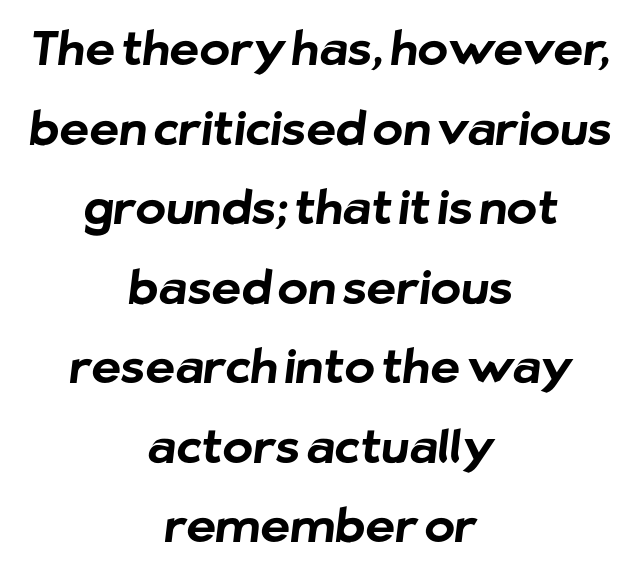
Reading down the block, each line starts at a different indent, mirrored at its end. Grotesque or geometric, the face here clearly has no serifs. The letters are bold, with thick, heavy strokes. Inter-character spacing is left at the font's built-in metrics. The face used here is proportionally spaced, like ordinary book or web type.
